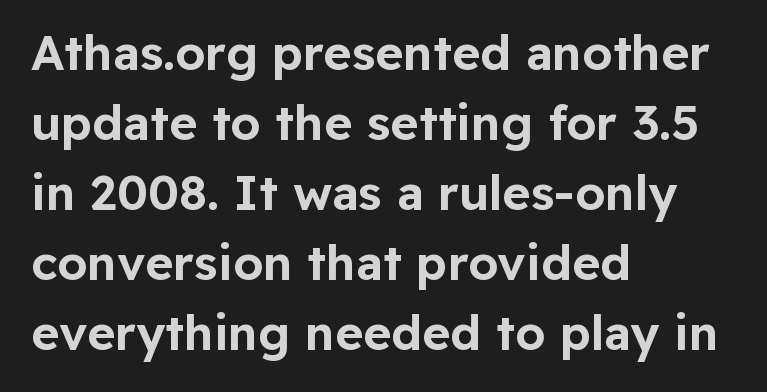
The image shows 48 px sans-serif type, upright; set left-aligned, normal line spacing (1.46x), normal letter spacing, not underlined; low stroke contrast and a medium x-height.
